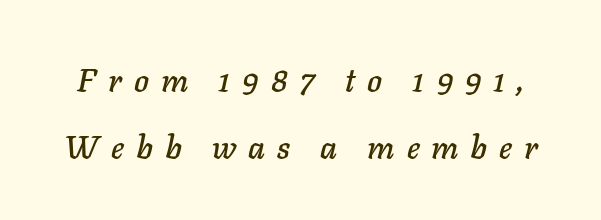
The image shows 32 px text type, italic (leaning right); set loose line spacing (2.09x), unusually wide letter spacing (+0.37 em), not underlined; low stroke contrast and a medium x-height.
